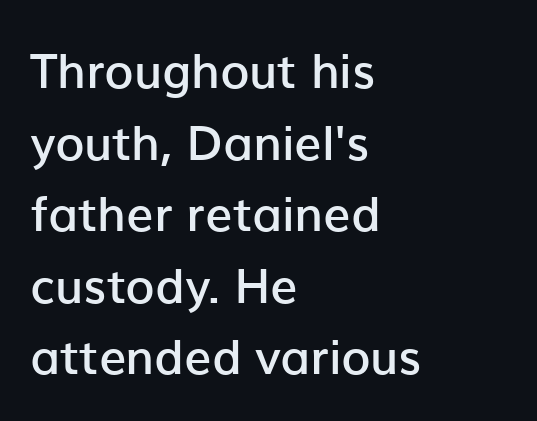
Q: Is the text bold? A: Semi-bold.
Q: Is the text italic (slanted)? A: No, it is upright.
Q: Is the typeface a serif or a sans-serif typeface? A: Sans-serif.
Q: Is the text underlined? A: No.
Q: How is the paragraph aligned? A: Left-aligned.
Q: Is the spacing between letters normal or unusually wide? A: Normal.
Q: Is the spacing between lines tight, normal or loose? A: Normal.
Q: Width (condensed, normal, or wide)? A: Normal.
Q: Stroke contrast? A: Low.
Q: x-height? A: Medium.
Q: Monospaced? A: No.
